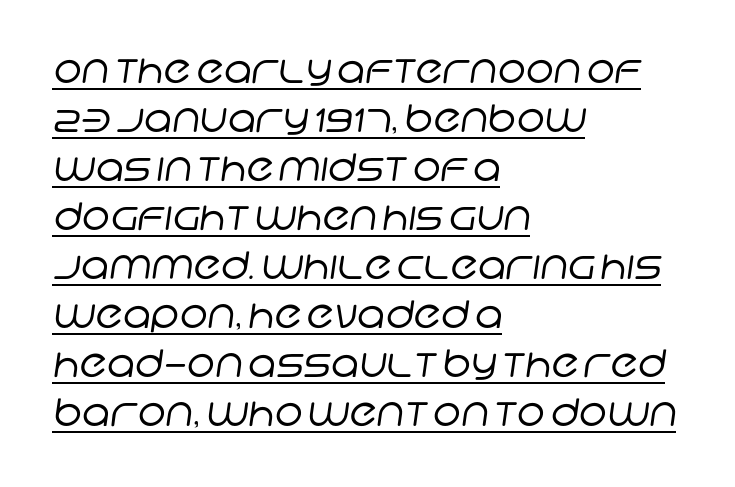
Q: Is the text bold? A: No.
Q: Is the typeface a serif or a sans-serif typeface? A: Sans-serif.
Q: Is the text underlined? A: Yes.
Q: How is the paragraph aligned? A: Left-aligned.
Q: Is the spacing between letters normal or unusually wide? A: Normal.
Q: Is the spacing between lines tight, normal or loose? A: Normal.
Q: Width (condensed, normal, or wide)? A: Normal.
Q: Stroke contrast? A: Low.
Q: x-height? A: Large.
Q: Monospaced? A: No.
